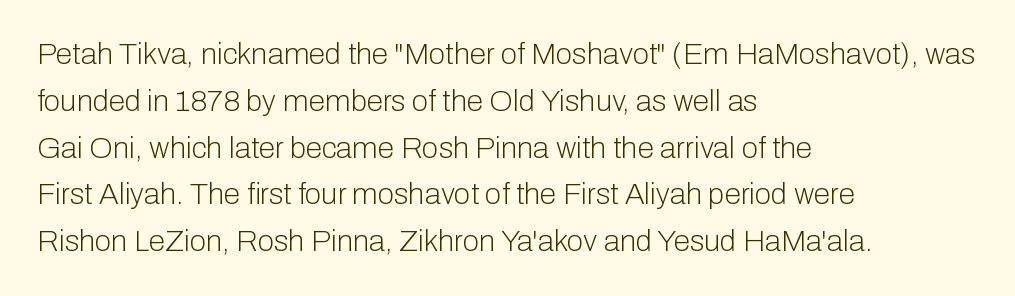
{"serif": "no", "italic": "no", "bold": "no", "weight": "light", "width": "normal", "stroke_contrast": "low", "x_height": "medium", "monospaced": "no", "underline": "no", "align": "left", "line_spacing": "normal", "line_spacing_ratio": 1.56, "letter_spacing": "normal", "letter_spacing_em": 0.0, "glyph_px": 30}
